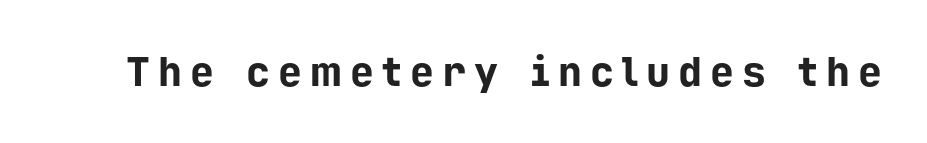
The image shows 40 px bold sans-serif type, upright, monospaced; set unusually wide letter spacing (+0.2 em), not underlined; low stroke contrast and a medium x-height.
